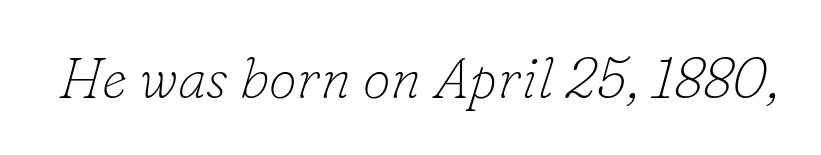
{"serif": "yes", "italic": "yes", "lean": "right", "slant_degrees": 16, "bold": "no", "weight": "thin", "width": "normal", "stroke_contrast": "low", "x_height": "small", "monospaced": "no", "underline": "no", "letter_spacing": "normal", "letter_spacing_em": 0.0, "glyph_px": 57}
